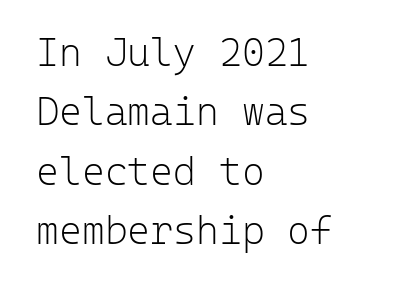
{"serif": "no", "italic": "no", "bold": "no", "weight": "light", "width": "normal", "stroke_contrast": "low", "x_height": "medium", "monospaced": "yes", "underline": "no", "align": "left", "line_spacing": "normal", "line_spacing_ratio": 1.52, "letter_spacing": "normal", "letter_spacing_em": 0.0, "glyph_px": 39}
